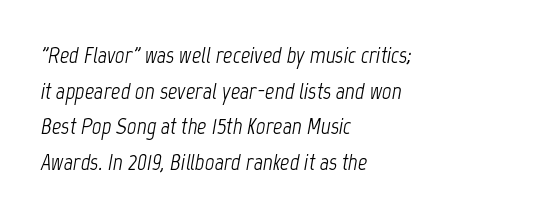
It's the slanting kind of type. Glyph-to-glyph distance matches everyday printed text. Weight: not bold — regular or lighter. Layout note: lines flush left.
